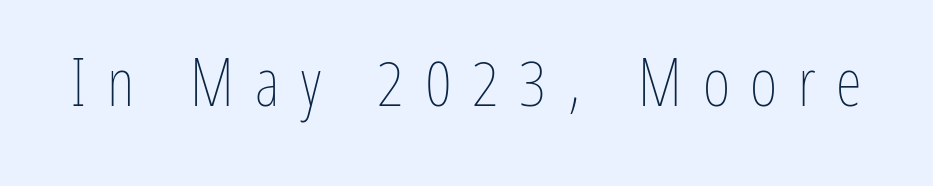
Q: Is the text bold? A: No.
Q: Is the text italic (slanted)? A: No, it is upright.
Q: Is the text underlined? A: No.
Q: Is the spacing between letters normal or unusually wide? A: Unusually wide.
Q: Width (condensed, normal, or wide)? A: Condensed.
Q: Stroke contrast? A: Low.
Q: x-height? A: Medium.
Q: Monospaced? A: No.
